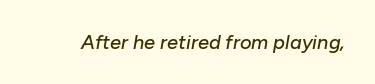
Q: Is the text italic (slanted)? A: Yes, it leans right by about 10 degrees.
Q: Is the text underlined? A: No.
Q: Is the spacing between letters normal or unusually wide? A: Normal.
